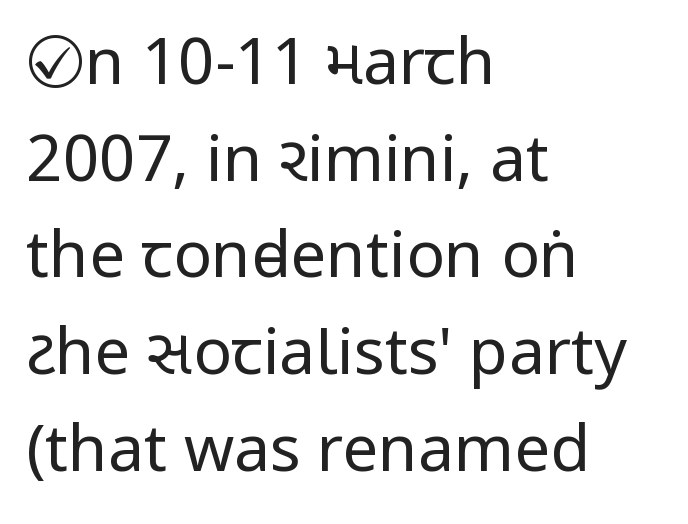
{"serif": "no", "italic": "no", "bold": "no", "weight": "regular", "width": "condensed", "stroke_contrast": "low", "x_height": "large", "monospaced": "no", "underline": "no", "align": "left", "line_spacing": "normal", "line_spacing_ratio": 1.51, "letter_spacing": "normal", "letter_spacing_em": 0.0, "glyph_px": 64}
